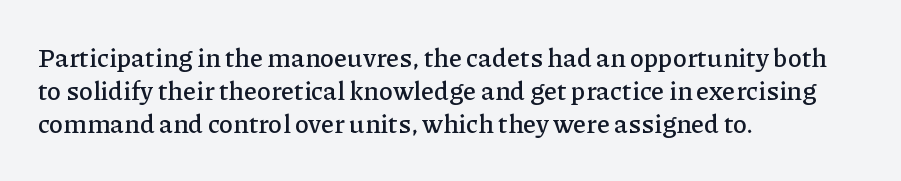
The image shows 26 px text type, upright; set left-aligned, normal line spacing (1.27x), normal letter spacing, not underlined.
